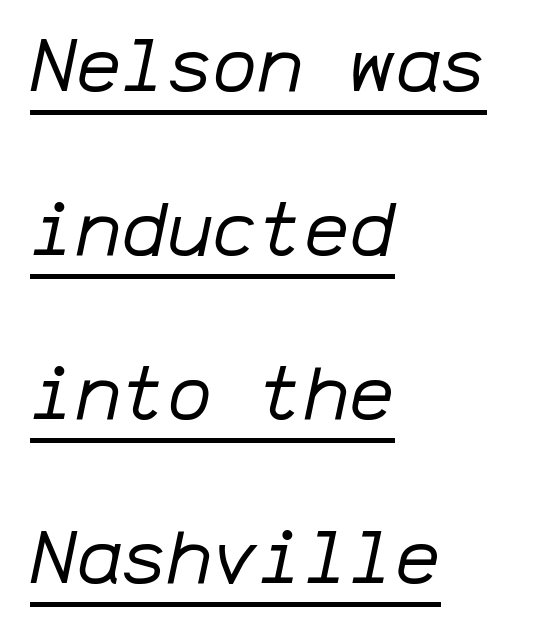
Airy leading. A typesetter would call this monospace, since all characters share one set width. What stands out about the letter spacing? Nothing — it is the standard amount. One-word summary of the alignment: left. Looks like someone drew a line under every word here.
